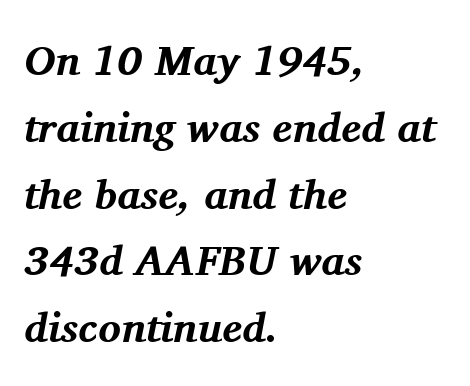
Q: Is the text bold? A: Yes.
Q: Is the text italic (slanted)? A: Yes, it leans right by about 11 degrees.
Q: Is the typeface a serif or a sans-serif typeface? A: Serif.
Q: Is the text underlined? A: No.
Q: How is the paragraph aligned? A: Left-aligned.
Q: Is the spacing between letters normal or unusually wide? A: Normal.
Q: Is the spacing between lines tight, normal or loose? A: Normal.
Q: Width (condensed, normal, or wide)? A: Normal.
Q: Stroke contrast? A: Medium.
Q: x-height? A: Medium.
Q: Monospaced? A: No.
